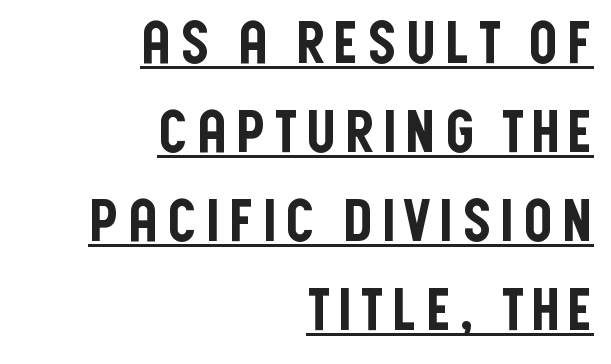
{"serif": "no", "italic": "no", "width": "condensed", "stroke_contrast": "low", "x_height": "large", "monospaced": "no", "underline": "yes", "align": "right", "line_spacing": "normal", "line_spacing_ratio": 1.51, "glyph_px": 59}
